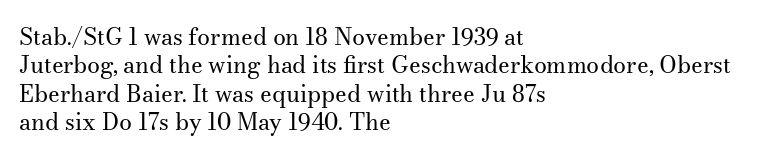
Q: Is the text bold? A: No.
Q: Is the text italic (slanted)? A: No, it is upright.
Q: Is the text underlined? A: No.
Q: How is the paragraph aligned? A: Left-aligned.
Q: Is the spacing between letters normal or unusually wide? A: Normal.
